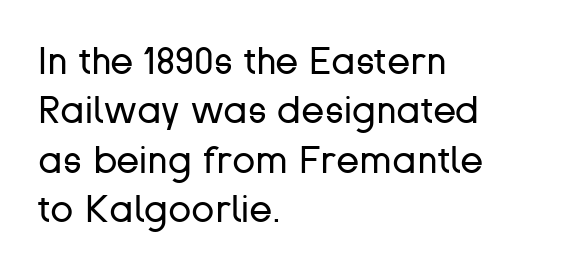
Q: Is the text bold? A: No.
Q: Is the text italic (slanted)? A: No, it is upright.
Q: Is the typeface a serif or a sans-serif typeface? A: Sans-serif.
Q: Is the text underlined? A: No.
Q: How is the paragraph aligned? A: Left-aligned.
Q: Is the spacing between letters normal or unusually wide? A: Normal.
Q: Is the spacing between lines tight, normal or loose? A: Normal.
Q: Width (condensed, normal, or wide)? A: Normal.
Q: Stroke contrast? A: Low.
Q: x-height? A: Medium.
Q: Monospaced? A: No.
